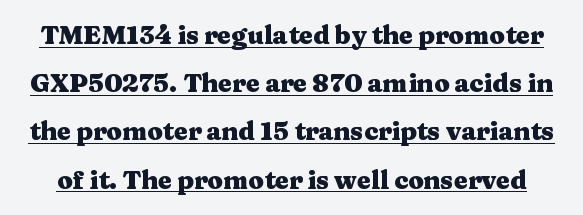
Q: Is the text bold? A: Yes.
Q: Is the text italic (slanted)? A: No, it is upright.
Q: Is the text underlined? A: Yes.
Q: Is the spacing between letters normal or unusually wide? A: Normal.
Q: Is the spacing between lines tight, normal or loose? A: Loose.
